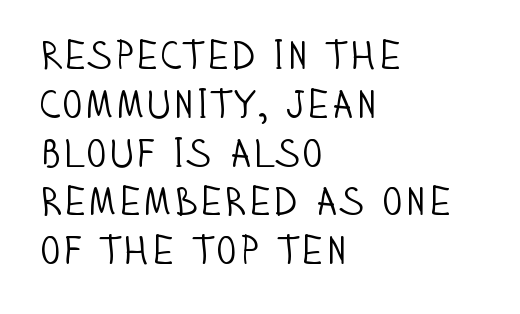
Counters stay open thanks to moderate or lighter strokes. Clear beneath every line of the passage. Note: no serifs on the glyphs. The face used here is proportionally spaced, like ordinary book or web type.
